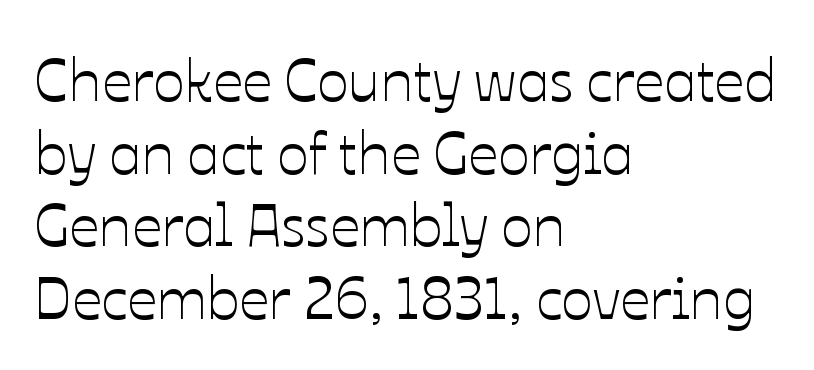
Q: Is the text italic (slanted)? A: No, it is upright.
Q: Is the text underlined? A: No.
Q: How is the paragraph aligned? A: Left-aligned.
Q: Is the spacing between letters normal or unusually wide? A: Normal.
Q: Width (condensed, normal, or wide)? A: Normal.
Q: Stroke contrast? A: Low.
Q: x-height? A: Medium.
Q: Monospaced? A: No.
